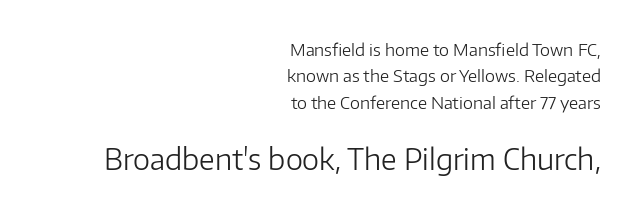
Q: Is the text bold? A: No.
Q: Is the text italic (slanted)? A: No, it is upright.
Q: Is the typeface a serif or a sans-serif typeface? A: Sans-serif.
Q: Is the text underlined? A: No.
Q: How is the paragraph aligned? A: Right-aligned.
Q: Is the spacing between letters normal or unusually wide? A: Normal.
Q: Is the spacing between lines tight, normal or loose? A: Normal.
Q: Which block of text is set in a larger size, the first (top) or the second (bottom)? A: The second (bottom) one.
Q: Width (condensed, normal, or wide)? A: Normal.
Q: Stroke contrast? A: Low.
Q: x-height? A: Medium.
Q: Monospaced? A: No.
